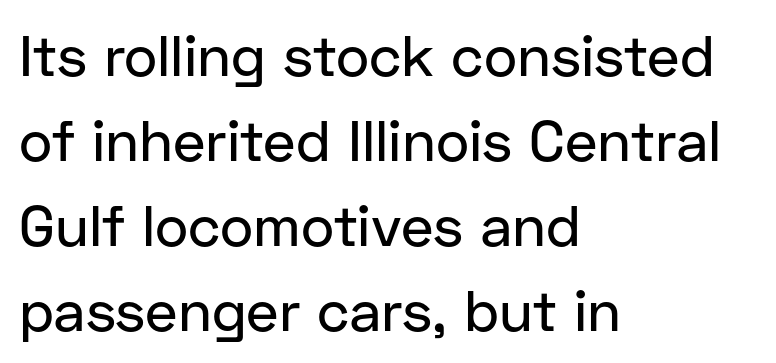
Q: Is the text italic (slanted)? A: No, it is upright.
Q: Is the typeface a serif or a sans-serif typeface? A: Sans-serif.
Q: Is the text underlined? A: No.
Q: How is the paragraph aligned? A: Left-aligned.
Q: Is the spacing between letters normal or unusually wide? A: Normal.
Q: Is the spacing between lines tight, normal or loose? A: Normal.
Q: Width (condensed, normal, or wide)? A: Normal.
Q: Stroke contrast? A: Low.
Q: x-height? A: Medium.
Q: Monospaced? A: No.
